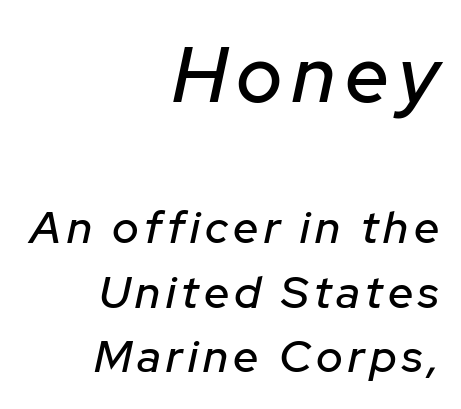
The image shows 78 px text type, italic (leaning right); set right-aligned, normal line spacing (1.44x), not underlined; the first (top) block is 1.73x larger; low stroke contrast and a medium x-height.
